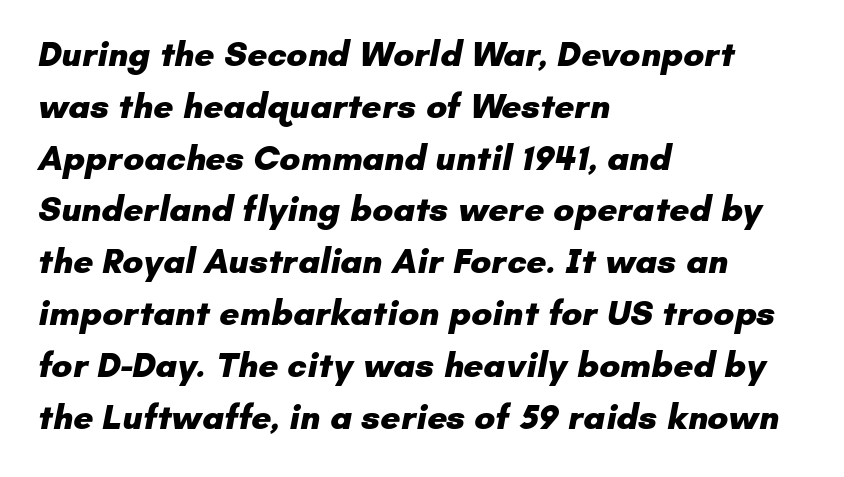
Q: Is the text bold? A: Yes.
Q: Is the typeface a serif or a sans-serif typeface? A: Sans-serif.
Q: Is the text underlined? A: No.
Q: How is the paragraph aligned? A: Left-aligned.
Q: Is the spacing between letters normal or unusually wide? A: Normal.
Q: Is the spacing between lines tight, normal or loose? A: Normal.
Q: Width (condensed, normal, or wide)? A: Normal.
Q: Stroke contrast? A: Low.
Q: x-height? A: Small.
Q: Monospaced? A: No.
